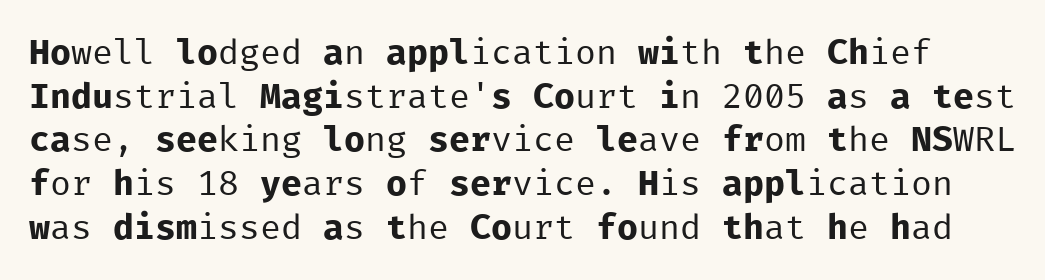
This sample uses a sans-serif face. Heft: none added — not bold. The letters stand straight up with perfectly vertical stems. Normally led — the rows are evenly, conventionally spaced. Underlining? Definitely not there. The face used here is monospaced, like something from a code editor.
